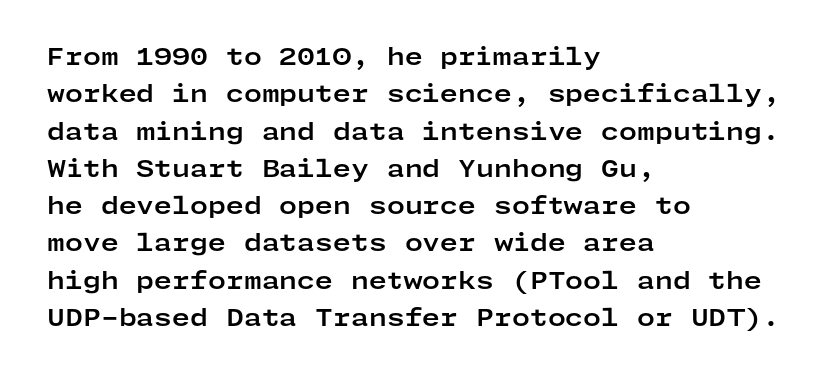
The image shows 23 px bold type, upright; set left-aligned, normal line spacing (1.62x), normal letter spacing, not underlined.
